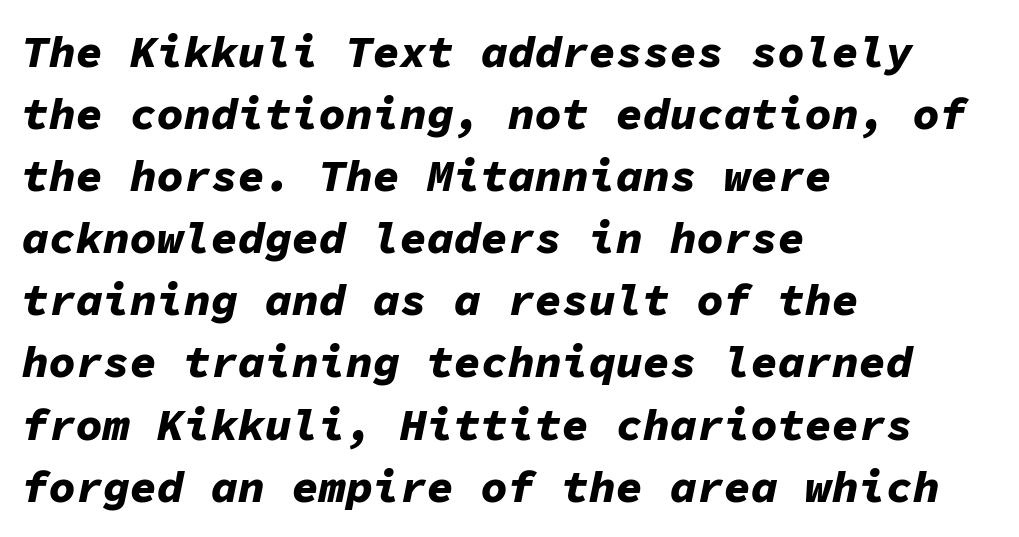
{"italic": "yes", "lean": "right", "slant_degrees": 11, "bold": "yes", "weight": "bold", "width": "normal", "stroke_contrast": "low", "x_height": "medium", "monospaced": "yes", "underline": "no", "align": "left", "line_spacing": "normal", "line_spacing_ratio": 1.38, "letter_spacing": "normal", "letter_spacing_em": 0.0, "glyph_px": 45}
